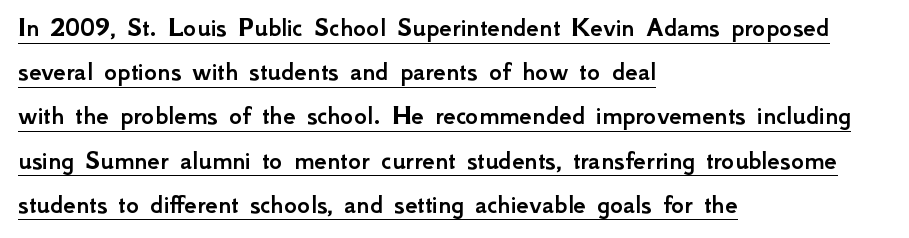
Q: Is the text italic (slanted)? A: No, it is upright.
Q: Is the typeface a serif or a sans-serif typeface? A: Sans-serif.
Q: Is the text underlined? A: Yes.
Q: How is the paragraph aligned? A: Left-aligned.
Q: Is the spacing between letters normal or unusually wide? A: Normal.
Q: Is the spacing between lines tight, normal or loose? A: Normal.
Q: Width (condensed, normal, or wide)? A: Normal.
Q: Stroke contrast? A: Low.
Q: x-height? A: Small.
Q: Monospaced? A: No.
